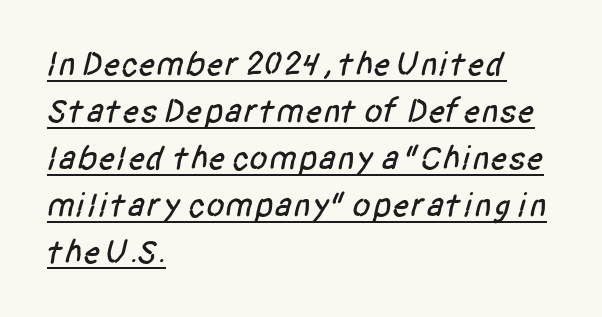
Q: Is the typeface a serif or a sans-serif typeface? A: Sans-serif.
Q: Is the text underlined? A: Yes.
Q: How is the paragraph aligned? A: Left-aligned.
Q: Is the spacing between letters normal or unusually wide? A: Normal.
Q: Is the spacing between lines tight, normal or loose? A: Normal.
Q: Width (condensed, normal, or wide)? A: Condensed.
Q: Stroke contrast? A: Low.
Q: x-height? A: Large.
Q: Monospaced? A: No.
